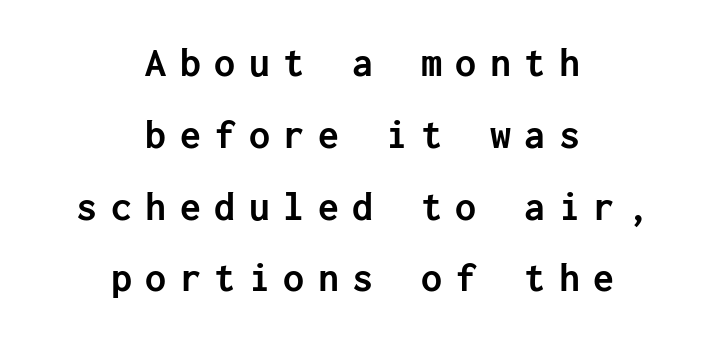
Q: Is the text bold? A: Yes.
Q: Is the text italic (slanted)? A: No, it is upright.
Q: Is the typeface a serif or a sans-serif typeface? A: Sans-serif.
Q: Is the text underlined? A: No.
Q: How is the paragraph aligned? A: Centered.
Q: Is the spacing between letters normal or unusually wide? A: Unusually wide.
Q: Width (condensed, normal, or wide)? A: Normal.
Q: Stroke contrast? A: Low.
Q: x-height? A: Medium.
